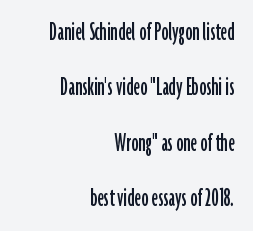
Words appear dense and cohesive because spacing is normal. All the whitespace from short lines collects on the left. Varying glyph widths throughout — classic text-font behaviour. This is roman type, the default non-slanted kind. Vertical spacing — loose.
